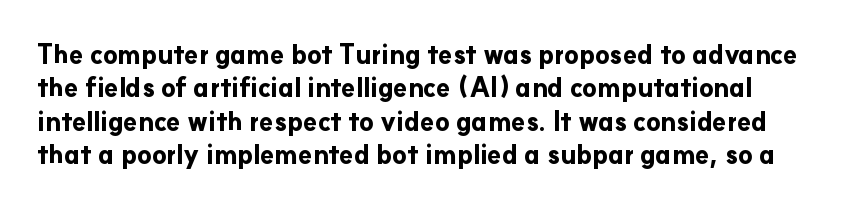
The image shows 26 px bold type, upright; set normal line spacing (1.28x), normal letter spacing, not underlined.
